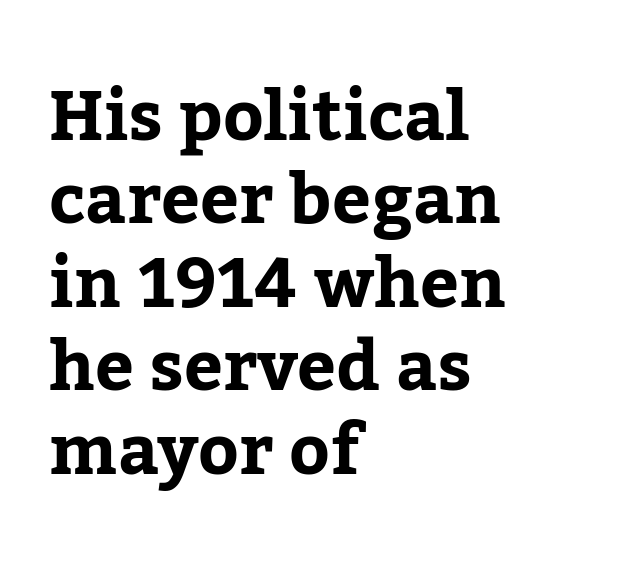
The image shows 69 px serif type, upright; set left-aligned, line spacing 1.21x, normal letter spacing, not underlined; low stroke contrast and a medium x-height.
